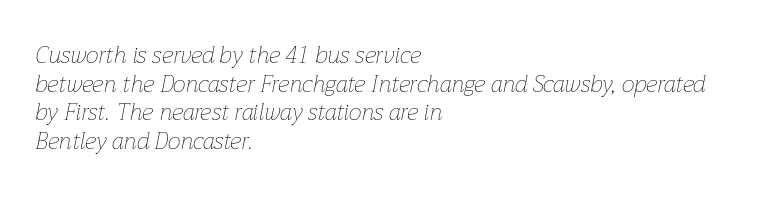
The image shows 23 px text type, italic (leaning right); set left-aligned, line spacing 1.24x, normal letter spacing, not underlined.
